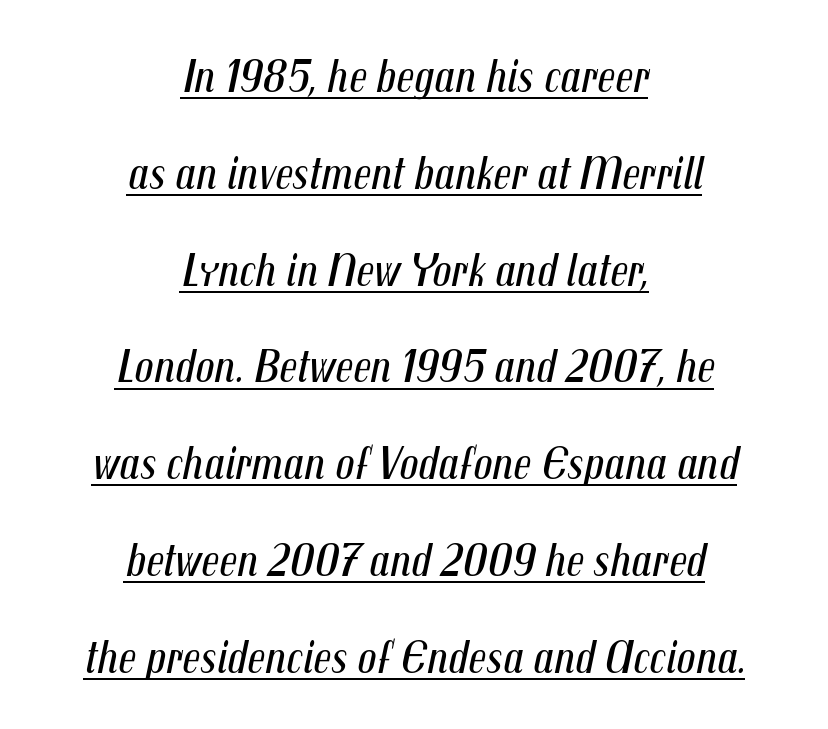
Q: Is the text bold? A: No.
Q: Is the text italic (slanted)? A: Yes, it leans right by about 12 degrees.
Q: Is the text underlined? A: Yes.
Q: How is the paragraph aligned? A: Centered.
Q: Is the spacing between letters normal or unusually wide? A: Normal.
Q: Is the spacing between lines tight, normal or loose? A: Loose.
Q: Width (condensed, normal, or wide)? A: Condensed.
Q: Stroke contrast? A: Medium.
Q: x-height? A: Medium.
Q: Monospaced? A: No.
